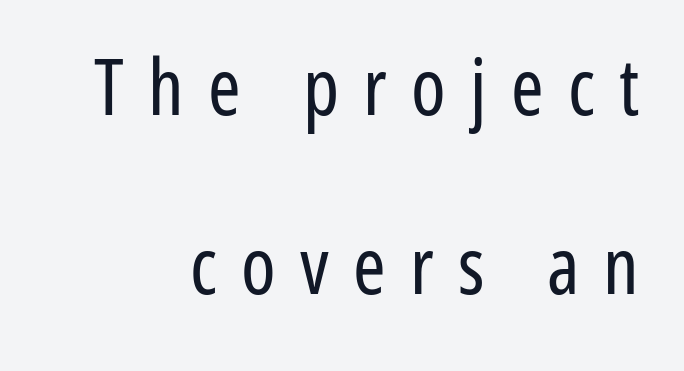
The foot of each line stays bare and open. No heavy texture on the line: the type isn't bold. This is sans-serif lettering, the kind often seen on screens and signage. Do the characters align in a grid? No, the font is proportional.
